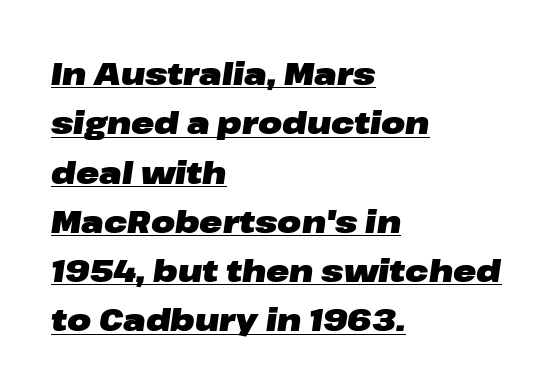
{"italic": "yes", "lean": "right", "slant_degrees": 8, "bold": "yes", "weight": "heavy", "width": "wide", "stroke_contrast": "low", "x_height": "medium", "monospaced": "no", "underline": "yes", "align": "left", "line_spacing": "normal", "line_spacing_ratio": 1.59, "letter_spacing": "normal", "letter_spacing_em": 0.0, "glyph_px": 31}
